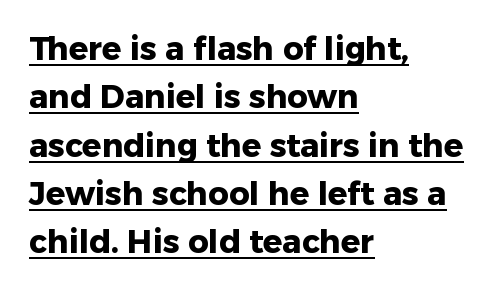
The image shows 32 px heavy sans-serif type, upright; set left-aligned, normal line spacing (1.51x), normal letter spacing, underlined; low stroke contrast and a medium x-height.
